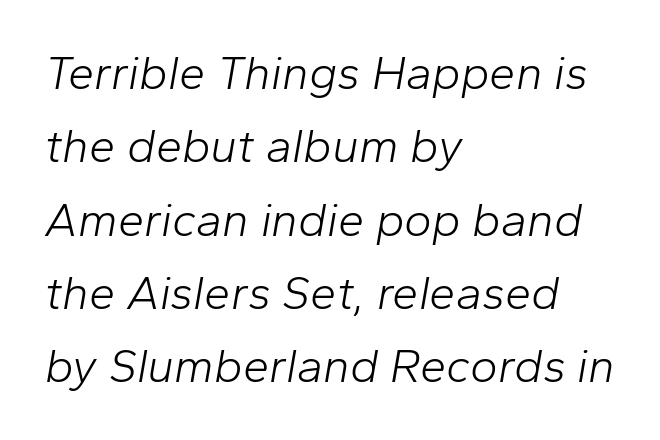
Q: Is the text bold? A: No.
Q: Is the text italic (slanted)? A: Yes, it leans right by about 10 degrees.
Q: Is the text underlined? A: No.
Q: How is the paragraph aligned? A: Left-aligned.
Q: Is the spacing between letters normal or unusually wide? A: Normal.
Q: Is the spacing between lines tight, normal or loose? A: Normal.
Q: Width (condensed, normal, or wide)? A: Normal.
Q: Stroke contrast? A: Low.
Q: x-height? A: Medium.
Q: Monospaced? A: No.
